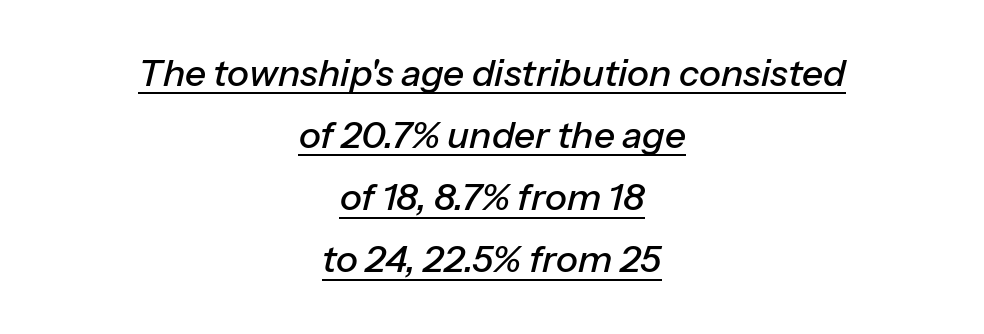
The letters advance in unequal steps, a hallmark of proportional type. Successive baselines arrive at the customary interval. Inter-character spacing is left at the font's built-in metrics. Quick note: underline on. Characters are canted at an angle relative to the baseline's perpendicular. Visually the block forms a symmetrical silhouette, jagged on both flanks.
